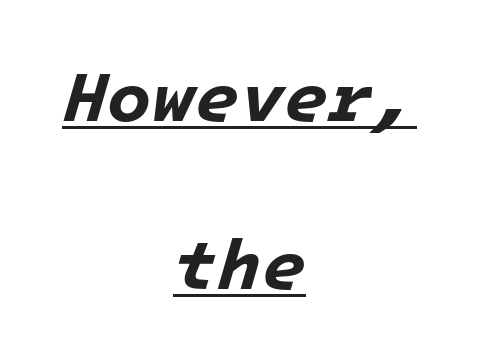
The image shows 72 px bold type, italic (leaning right), monospaced; set centered, loose line spacing (2.34x), normal letter spacing, underlined; low stroke contrast and a medium x-height.
